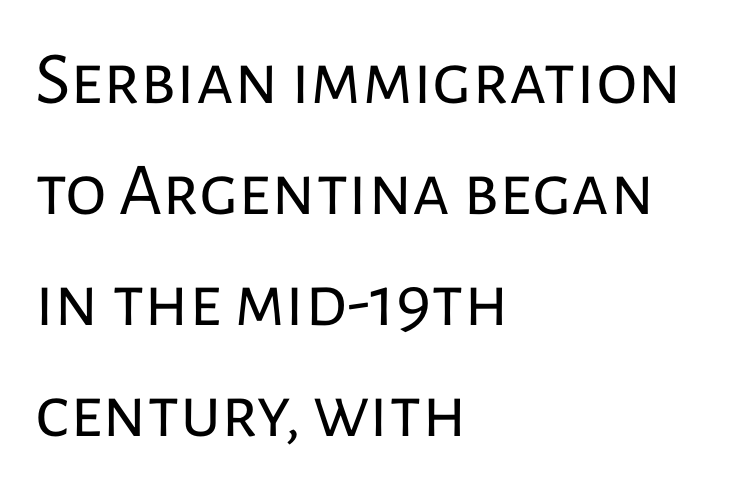
{"serif": "no", "italic": "no", "bold": "no", "weight": "regular", "width": "normal", "stroke_contrast": "low", "x_height": "medium", "monospaced": "no", "underline": "no", "align": "left", "line_spacing": "normal", "line_spacing_ratio": 1.48, "letter_spacing": "normal", "letter_spacing_em": 0.0, "glyph_px": 75}
